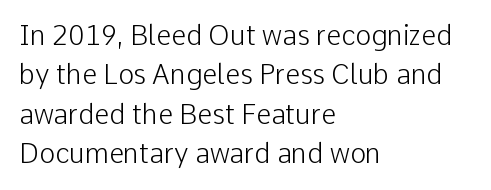
Q: Is the text bold? A: No.
Q: Is the text italic (slanted)? A: No, it is upright.
Q: Is the text underlined? A: No.
Q: How is the paragraph aligned? A: Left-aligned.
Q: Is the spacing between letters normal or unusually wide? A: Normal.
Q: Is the spacing between lines tight, normal or loose? A: Normal.
